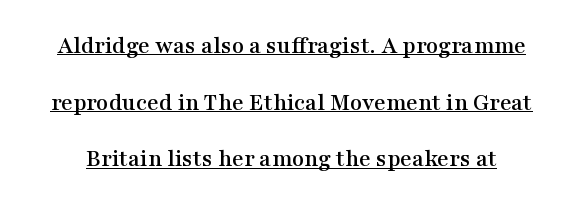
The glyphs are accompanied by a horizontal stroke just below them. Students, observe: this is what heavily led, spacious text looks like. The horizontal fit of the characters is conventional and even. Notice how the stems are strictly vertical — no italics here.
